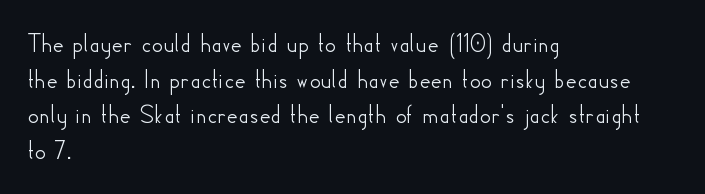
{"italic": "no", "underline": "no", "align": "left", "line_spacing": "normal", "line_spacing_ratio": 1.32, "letter_spacing": "normal", "letter_spacing_em": 0.0, "glyph_px": 27}
